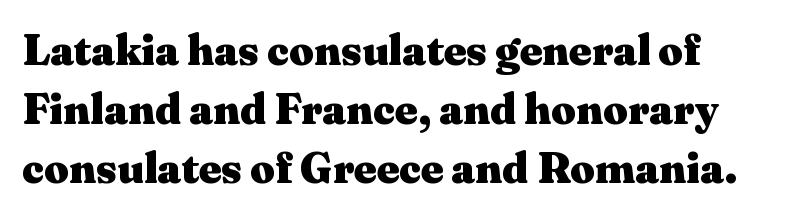
Q: Is the text bold? A: Yes.
Q: Is the text italic (slanted)? A: No, it is upright.
Q: Is the typeface a serif or a sans-serif typeface? A: Serif.
Q: Is the text underlined? A: No.
Q: Is the spacing between letters normal or unusually wide? A: Normal.
Q: Is the spacing between lines tight, normal or loose? A: Normal.
Q: Width (condensed, normal, or wide)? A: Wide.
Q: Stroke contrast? A: Medium.
Q: x-height? A: Medium.
Q: Monospaced? A: No.
